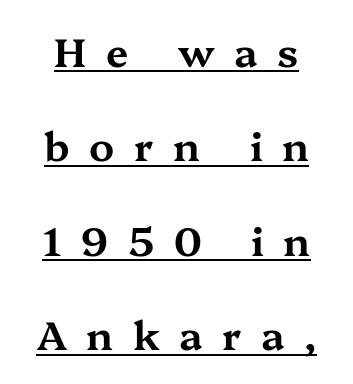
{"serif": "yes", "italic": "no", "width": "wide", "stroke_contrast": "medium", "x_height": "medium", "monospaced": "no", "underline": "yes", "line_spacing": "loose", "line_spacing_ratio": 2.36, "letter_spacing": "wide", "letter_spacing_em": 0.49, "glyph_px": 40}
